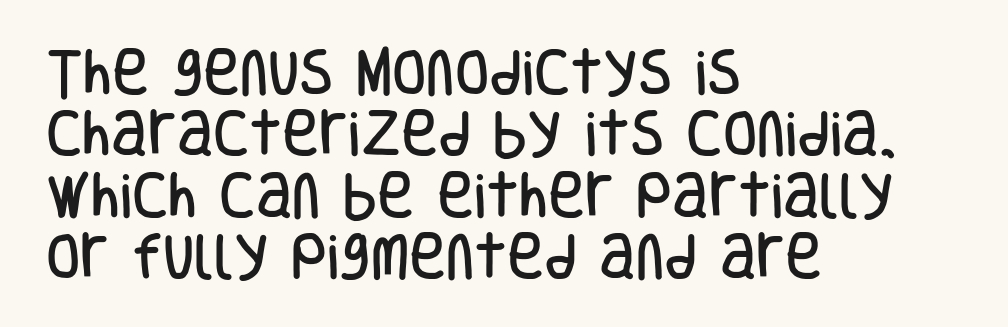
Rule under the text: the space is simply empty. Serif or sans? Sans — the stroke terminals are bare. The face used here is proportionally spaced, like ordinary book or web type. The lettering holds an erect, upright posture throughout. Inter-character spacing is left at the font's built-in metrics. Short and long lines alike share a common starting point at left.
